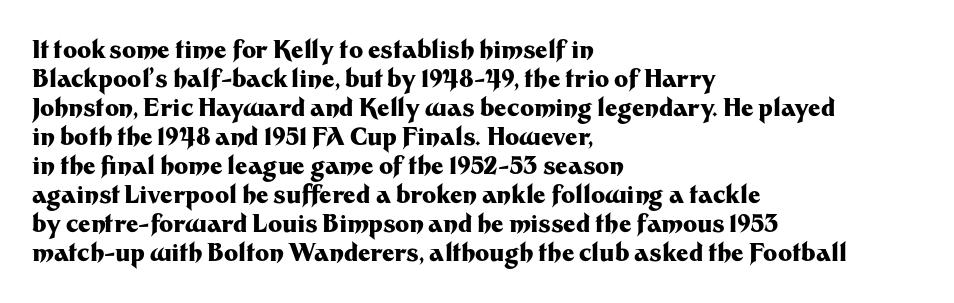
Bold? Absolutely — the strokes are thick and heavy. These lines are set flush left with a ragged right edge. Each row of text sits above clean, open space. There is no visible air inserted between adjacent glyphs. The type sits square on the baseline with zero lean.
